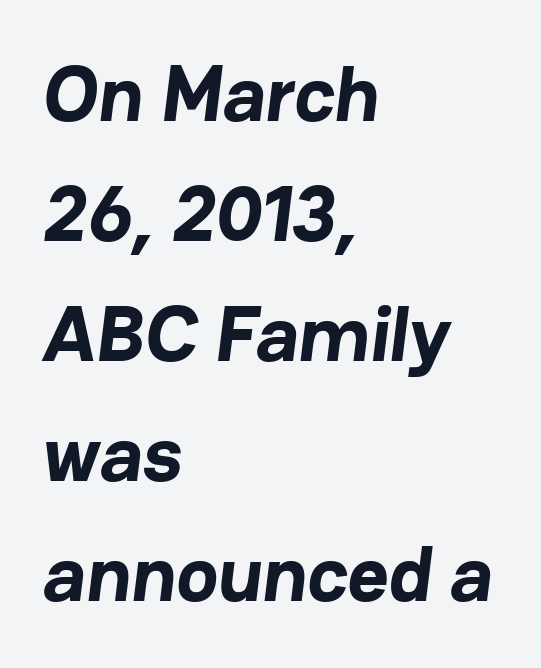
{"serif": "no", "bold": "yes", "weight": "bold", "width": "normal", "stroke_contrast": "low", "x_height": "medium", "monospaced": "no", "underline": "no", "align": "left", "line_spacing": "normal", "line_spacing_ratio": 1.52, "letter_spacing": "normal", "letter_spacing_em": 0.0, "glyph_px": 79}
